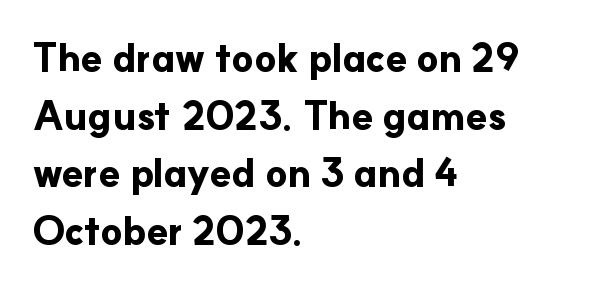
{"serif": "no", "italic": "no", "bold": "yes", "weight": "bold", "width": "normal", "stroke_contrast": "low", "x_height": "small", "monospaced": "no", "underline": "no", "align": "left", "line_spacing": "normal", "line_spacing_ratio": 1.48, "letter_spacing": "normal", "letter_spacing_em": 0.0, "glyph_px": 39}
